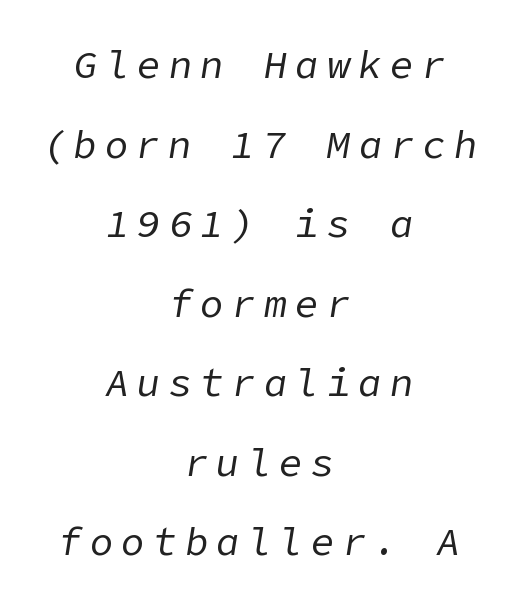
Q: Is the text bold? A: No.
Q: Is the text italic (slanted)? A: Yes, it leans right by about 9 degrees.
Q: Is the text underlined? A: No.
Q: How is the paragraph aligned? A: Centered.
Q: Is the spacing between letters normal or unusually wide? A: Unusually wide.
Q: Is the spacing between lines tight, normal or loose? A: Loose.
Q: Width (condensed, normal, or wide)? A: Normal.
Q: Stroke contrast? A: Low.
Q: x-height? A: Medium.
